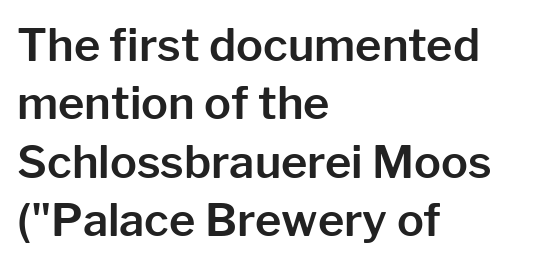
Q: Is the text italic (slanted)? A: No, it is upright.
Q: Is the typeface a serif or a sans-serif typeface? A: Sans-serif.
Q: Is the text underlined? A: No.
Q: How is the paragraph aligned? A: Left-aligned.
Q: Is the spacing between letters normal or unusually wide? A: Normal.
Q: Is the spacing between lines tight, normal or loose? A: Normal.
Q: Width (condensed, normal, or wide)? A: Normal.
Q: Stroke contrast? A: Low.
Q: x-height? A: Medium.
Q: Monospaced? A: No.
